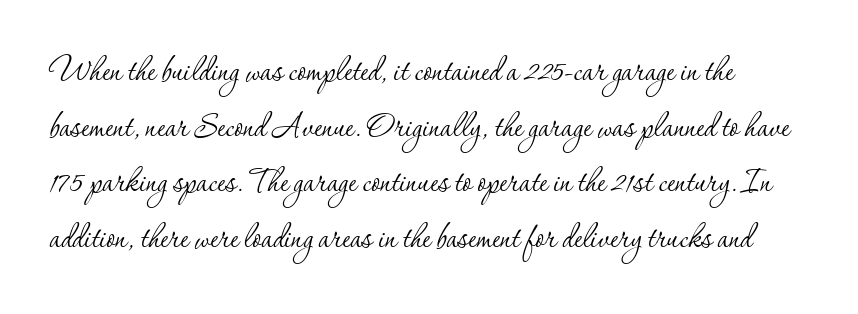
The image shows 40 px thin serif type; set left-aligned, normal line spacing (1.39x), normal letter spacing, not underlined; low stroke contrast and a small x-height.
